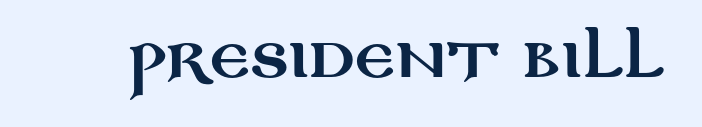
The image shows 54 px wide sans-serif type, upright; set normal letter spacing, not underlined; medium stroke contrast and a large x-height.
